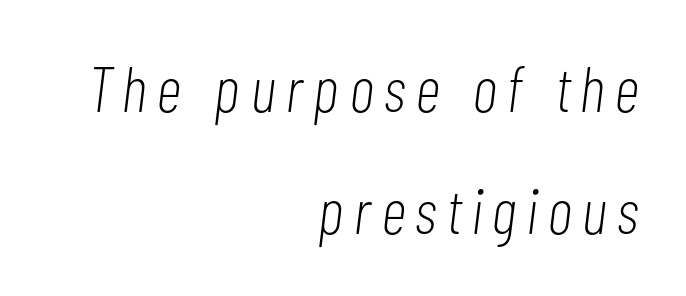
Q: Is the text bold? A: No.
Q: Is the text italic (slanted)? A: Yes, it leans right by about 7 degrees.
Q: Is the text underlined? A: No.
Q: How is the paragraph aligned? A: Right-aligned.
Q: Is the spacing between lines tight, normal or loose? A: Loose.
Q: Width (condensed, normal, or wide)? A: Condensed.
Q: Stroke contrast? A: Low.
Q: x-height? A: Medium.
Q: Monospaced? A: No.
